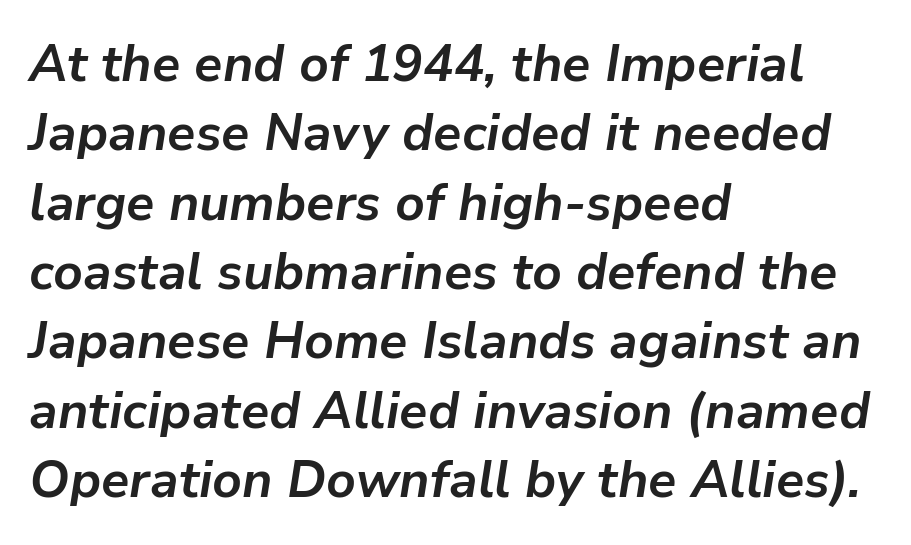
A full-strength bold gives these letters their thick strokes. Is the letter spacing exaggerated? No — it looks like the ordinary default. You could not count columns in this text — the font is proportionally spaced. Rule under the text: the space is simply empty. Vertically, the passage feels balanced, rows spaced as you'd expect.
